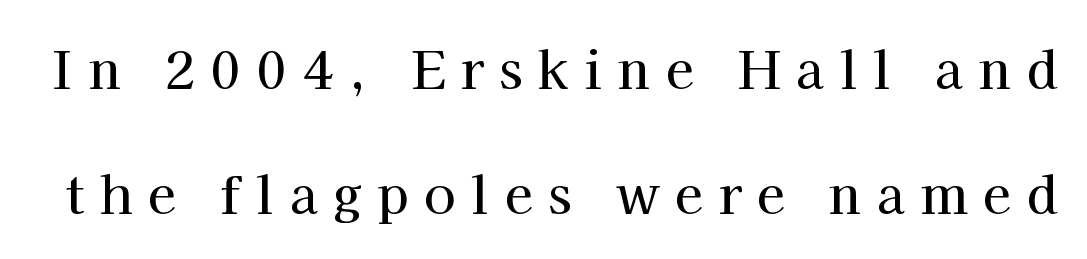
The image shows 51 px serif type, upright; set loose line spacing (2.46x), unusually wide letter spacing (+0.31 em), not underlined; high stroke contrast and a medium x-height.
